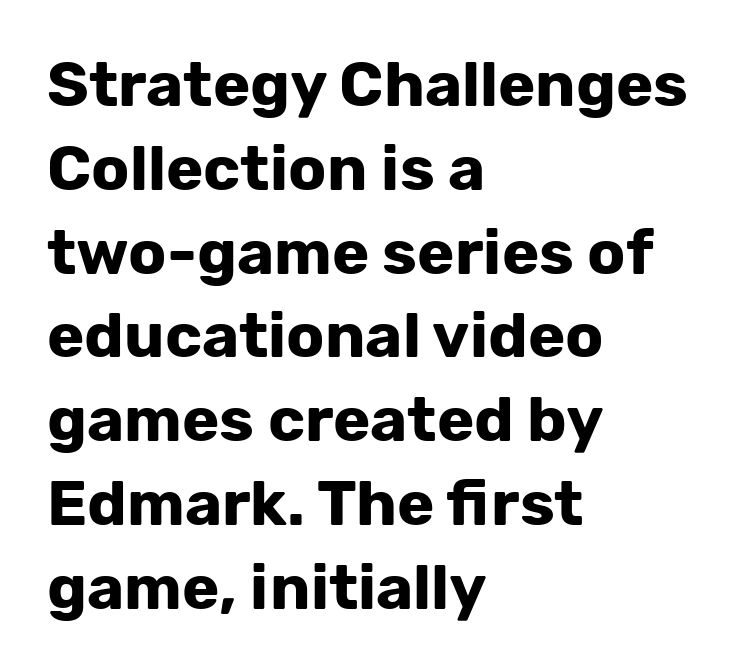
{"serif": "no", "italic": "no", "bold": "yes", "weight": "bold", "width": "normal", "stroke_contrast": "low", "x_height": "medium", "monospaced": "no", "underline": "no", "align": "left", "line_spacing": "normal", "line_spacing_ratio": 1.33, "letter_spacing": "normal", "letter_spacing_em": 0.0, "glyph_px": 63}
